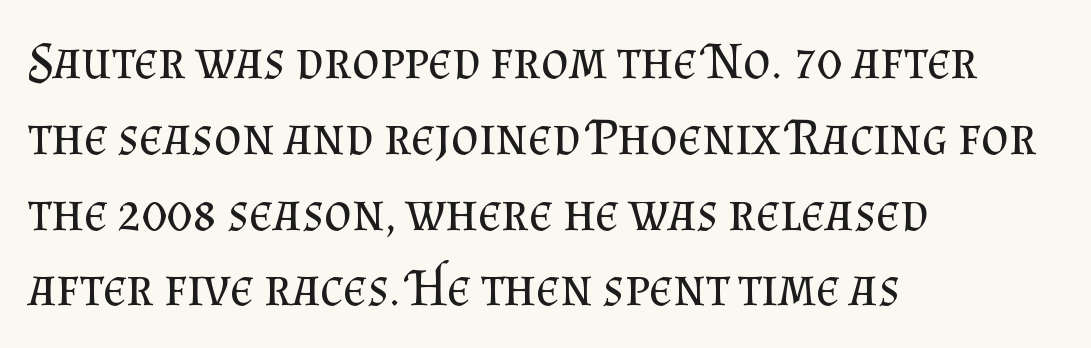
Q: Is the text bold? A: No.
Q: Is the text italic (slanted)? A: No, it is upright.
Q: Is the typeface a serif or a sans-serif typeface? A: Serif.
Q: Is the text underlined? A: No.
Q: How is the paragraph aligned? A: Left-aligned.
Q: Is the spacing between letters normal or unusually wide? A: Normal.
Q: Is the spacing between lines tight, normal or loose? A: Normal.
Q: Width (condensed, normal, or wide)? A: Normal.
Q: Stroke contrast? A: Medium.
Q: x-height? A: Small.
Q: Monospaced? A: No.
